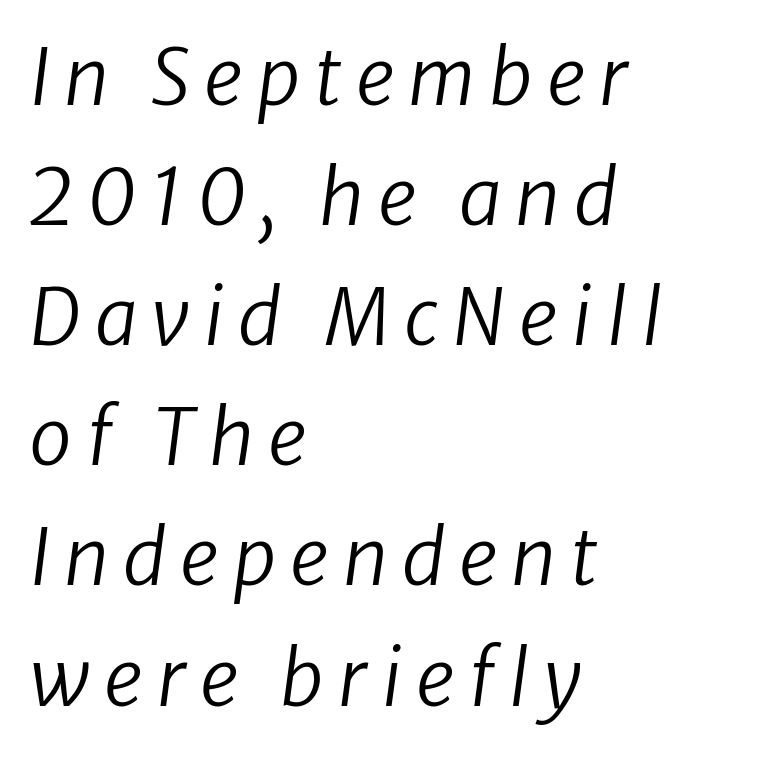
Q: Is the text bold? A: No.
Q: Is the typeface a serif or a sans-serif typeface? A: Sans-serif.
Q: Is the text underlined? A: No.
Q: How is the paragraph aligned? A: Left-aligned.
Q: Is the spacing between lines tight, normal or loose? A: Normal.
Q: Width (condensed, normal, or wide)? A: Normal.
Q: Stroke contrast? A: Low.
Q: x-height? A: Medium.
Q: Monospaced? A: No.
